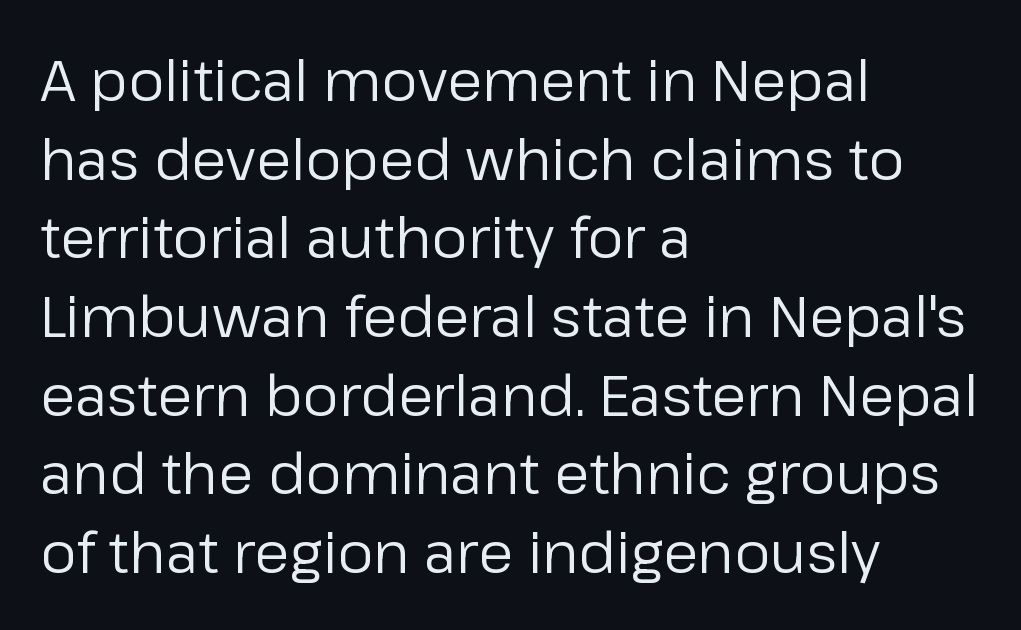
The image shows 57 px regular-weight sans-serif type, upright; set left-aligned, normal line spacing (1.38x), normal letter spacing, not underlined; low stroke contrast and a medium x-height.
